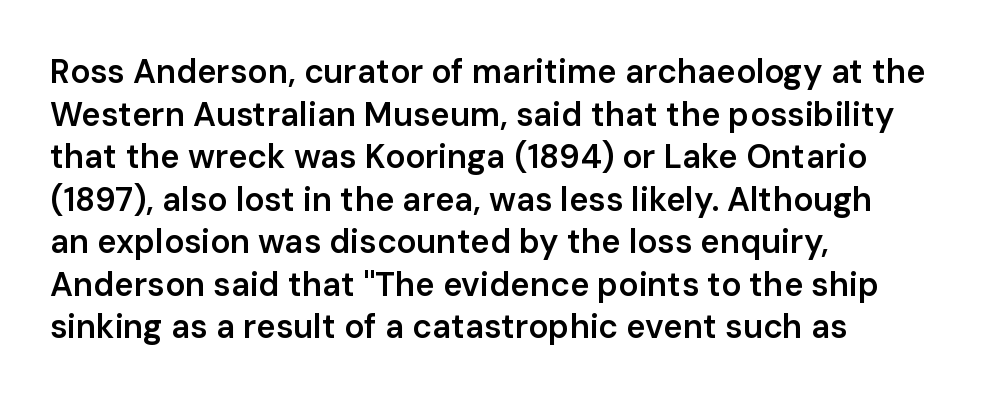
The image shows 33 px semibold sans-serif type, upright; set left-aligned, normal line spacing (1.29x), normal letter spacing, not underlined; low stroke contrast and a medium x-height.
